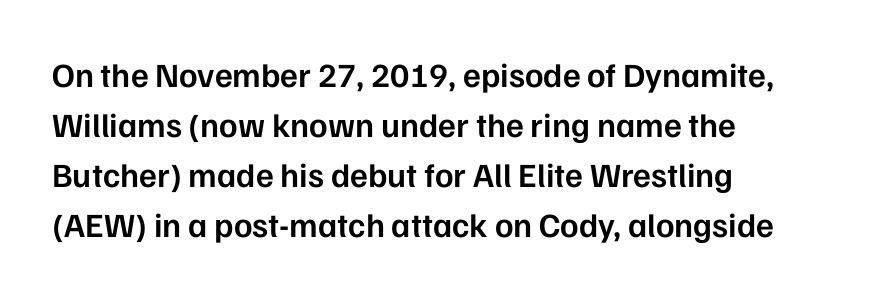
The image shows 34 px semibold sans-serif type, upright; set left-aligned, normal line spacing (1.47x), normal letter spacing, not underlined; low stroke contrast and a medium x-height.
